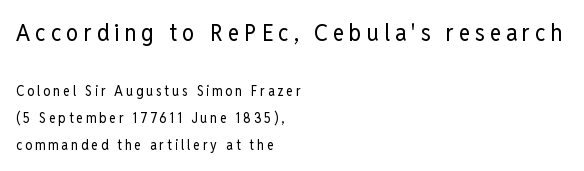
Q: Is the text bold? A: No.
Q: Is the text italic (slanted)? A: No, it is upright.
Q: Is the text underlined? A: No.
Q: How is the paragraph aligned? A: Left-aligned.
Q: Is the spacing between letters normal or unusually wide? A: Unusually wide.
Q: Is the spacing between lines tight, normal or loose? A: Loose.
Q: Which block of text is set in a larger size, the first (top) or the second (bottom)? A: The first (top) one.
